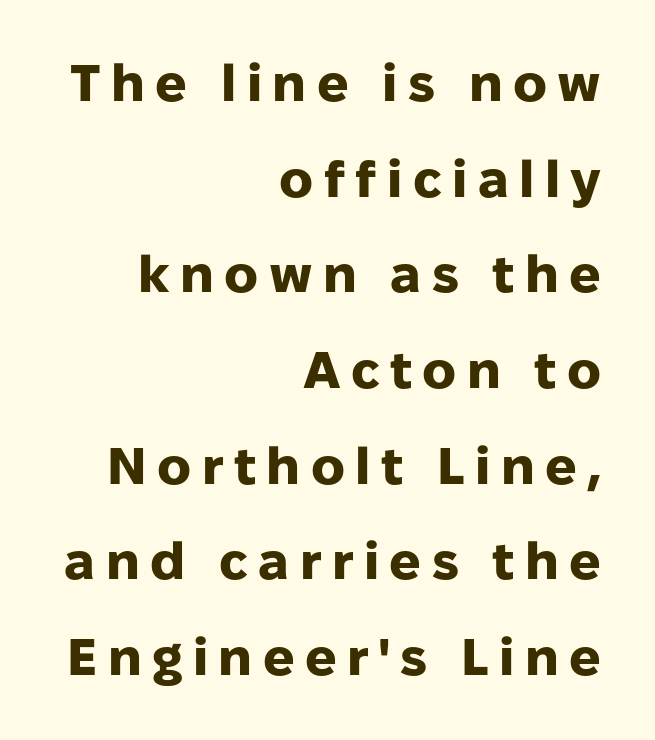
The image shows 52 px heavy sans-serif type, upright; set right-aligned, line spacing 1.84x, unusually wide letter spacing (+0.2 em), not underlined; low stroke contrast and a medium x-height.
